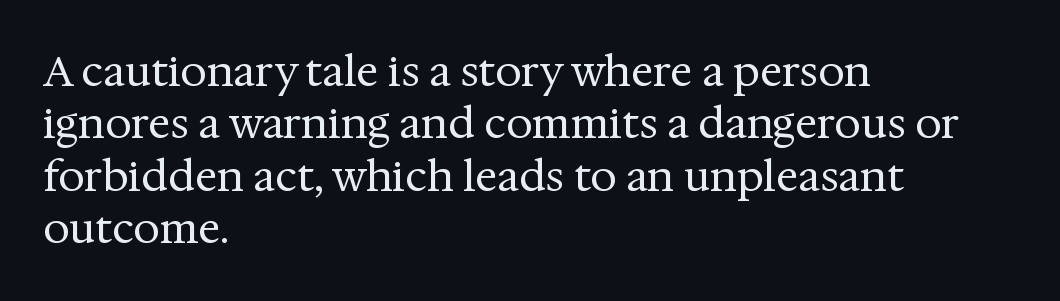
Q: Is the text bold? A: No.
Q: Is the text italic (slanted)? A: No, it is upright.
Q: Is the typeface a serif or a sans-serif typeface? A: Serif.
Q: Is the text underlined? A: No.
Q: How is the paragraph aligned? A: Left-aligned.
Q: Is the spacing between letters normal or unusually wide? A: Normal.
Q: Is the spacing between lines tight, normal or loose? A: Normal.
Q: Width (condensed, normal, or wide)? A: Normal.
Q: Stroke contrast? A: Medium.
Q: x-height? A: Medium.
Q: Monospaced? A: No.
